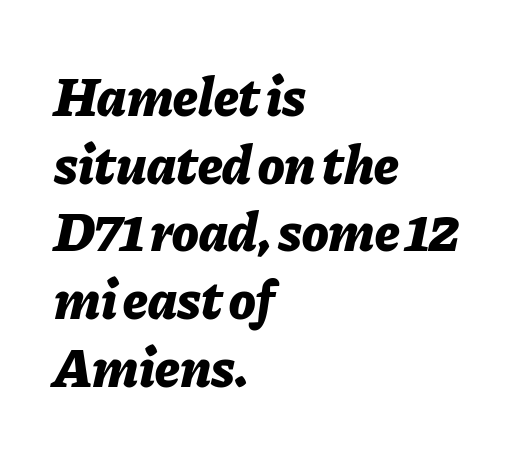
The image shows 55 px bold type, italic (leaning right); set left-aligned, line spacing 1.23x, normal letter spacing, not underlined; low stroke contrast and a medium x-height.
